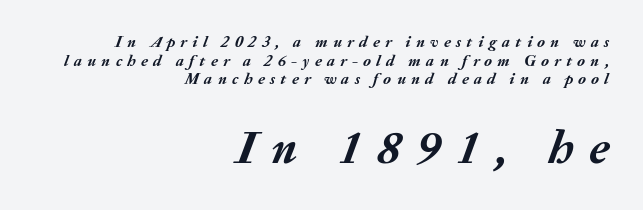
The image shows 47 px semibold type, italic (leaning right); set right-aligned, line spacing 1.16x, unusually wide letter spacing (+0.33 em), not underlined; the second (bottom) block is 2.94x larger; medium stroke contrast and a medium x-height.
